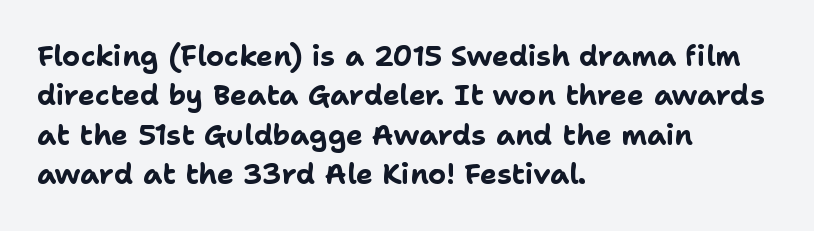
Q: Is the text bold? A: Yes.
Q: Is the text italic (slanted)? A: No, it is upright.
Q: Is the typeface a serif or a sans-serif typeface? A: Sans-serif.
Q: Is the text underlined? A: No.
Q: How is the paragraph aligned? A: Left-aligned.
Q: Is the spacing between letters normal or unusually wide? A: Normal.
Q: Is the spacing between lines tight, normal or loose? A: Normal.
Q: Width (condensed, normal, or wide)? A: Normal.
Q: Stroke contrast? A: Low.
Q: x-height? A: Medium.
Q: Monospaced? A: No.
